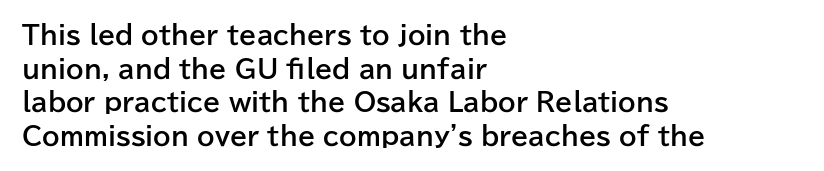
Students, note that the glyphs here touch the page at normal intervals. Chunky letters — that's bold for sure. Descenders are the only things crossing below the line. Notice how the passage keeps a crisp vertical edge on the left only.
